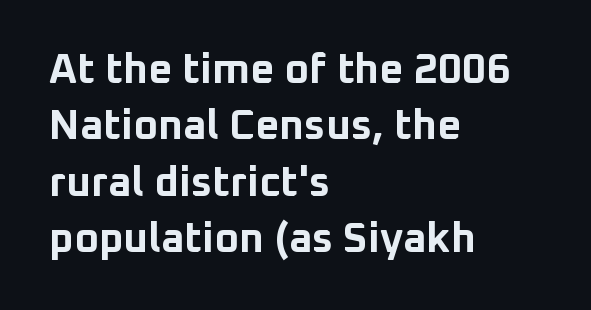
{"serif": "no", "italic": "no", "bold": "yes", "weight": "bold", "width": "normal", "stroke_contrast": "low", "x_height": "medium", "monospaced": "no", "underline": "no", "align": "left", "line_spacing": "normal", "line_spacing_ratio": 1.34, "letter_spacing": "normal", "letter_spacing_em": 0.0, "glyph_px": 42}
